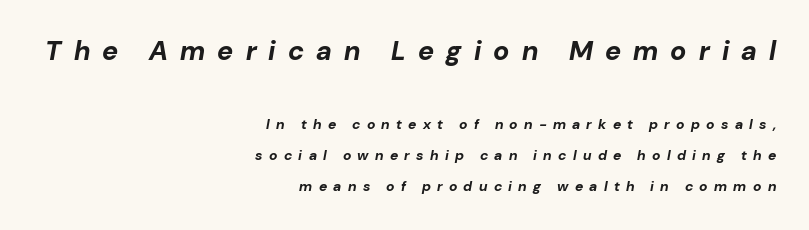
This rendering widens character spacing well past its baseline value. Here the first block reads like a headline and the second like body copy. Bold? Absolutely — the strokes are thick and heavy. In terms of posture, this sample is oblique. Widely set lines give the paragraph a tall, airy silhouette.
